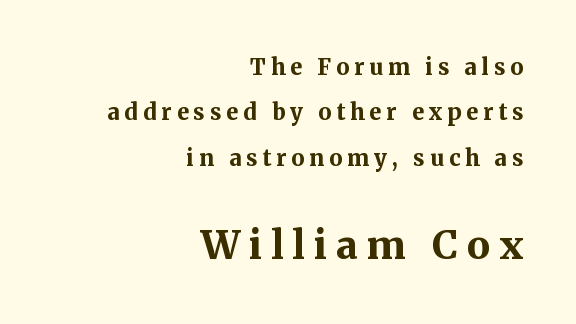
Regarding leading, the lines here are spaced well apart. This rendering uses right alignment, leaving the left contour irregular. The rendering inserts visible extra space after every character. These lines are rendered in a variable-pitch font. The type sits square on the baseline with zero lean. The second block has been scaled up relative to the first.
